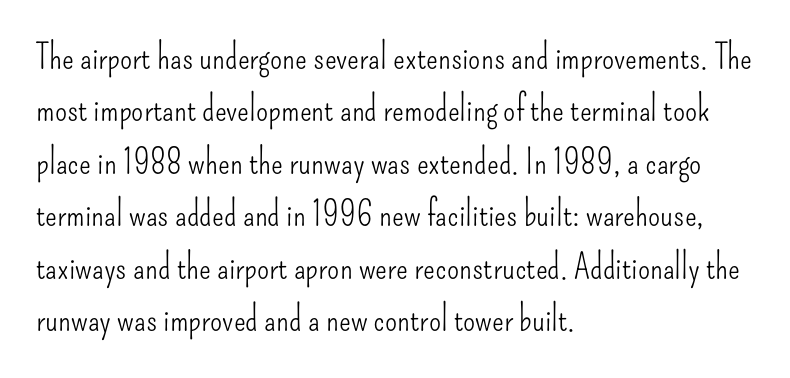
The image shows 35 px light, condensed sans-serif type, upright; set left-aligned, normal line spacing (1.5x), normal letter spacing, not underlined; low stroke contrast and a small x-height.
